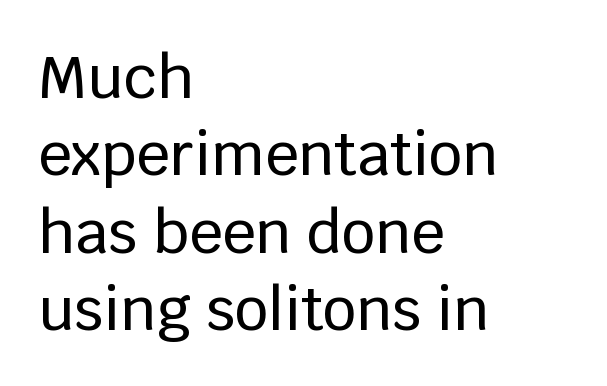
Proportional: the letters do not fall into vertical columns. Letterform terminals end flat and unadorned throughout the passage. The leading is moderate, giving the passage an even texture. Here the glyphs are tracked normally, forming tight word shapes. No word sits above an underline. The type sits square on the baseline with zero lean.
